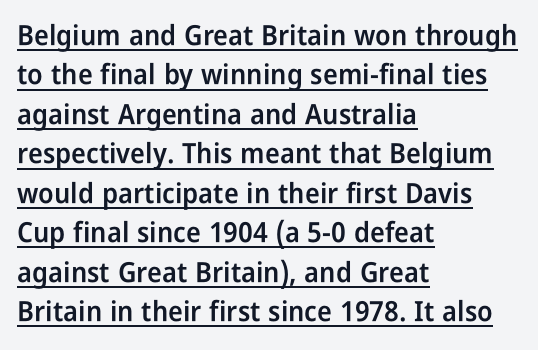
{"serif": "no", "italic": "no", "bold": "semi", "weight": "semibold", "width": "condensed", "stroke_contrast": "low", "x_height": "medium", "monospaced": "no", "underline": "yes", "align": "left", "line_spacing": "normal", "line_spacing_ratio": 1.41, "letter_spacing": "normal", "letter_spacing_em": 0.0, "glyph_px": 28}
